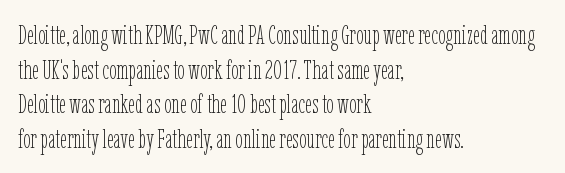
Q: Is the text bold? A: No.
Q: Is the text italic (slanted)? A: No, it is upright.
Q: Is the text underlined? A: No.
Q: How is the paragraph aligned? A: Left-aligned.
Q: Is the spacing between letters normal or unusually wide? A: Normal.
Q: Is the spacing between lines tight, normal or loose? A: Normal.
